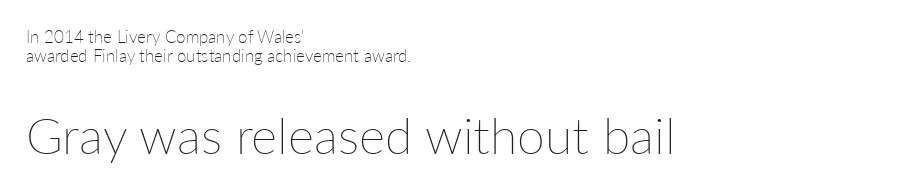
{"italic": "no", "bold": "no", "weight": "thin", "width": "normal", "stroke_contrast": "low", "x_height": "medium", "monospaced": "no", "underline": "no", "align": "left", "line_spacing": "tight", "line_spacing_ratio": 1.12, "letter_spacing": "normal", "letter_spacing_em": 0.0, "larger_block": "second", "size_ratio": 2.94, "glyph_px": 50}
